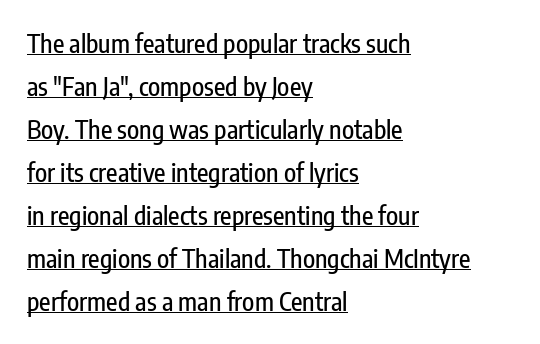
{"italic": "no", "underline": "yes", "align": "left", "line_spacing_ratio": 1.72, "letter_spacing": "normal", "letter_spacing_em": 0.0, "glyph_px": 25}
